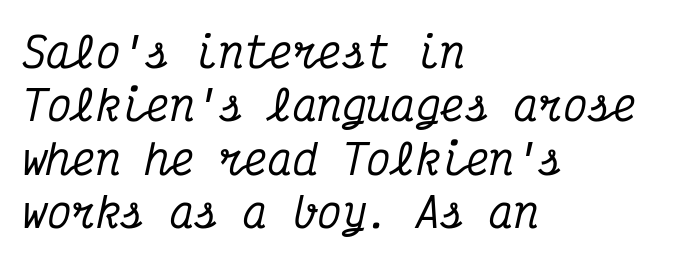
The image shows 41 px condensed serif type, italic (leaning right), monospaced; set left-aligned, normal line spacing (1.3x), normal letter spacing, not underlined; medium stroke contrast and a medium x-height.
